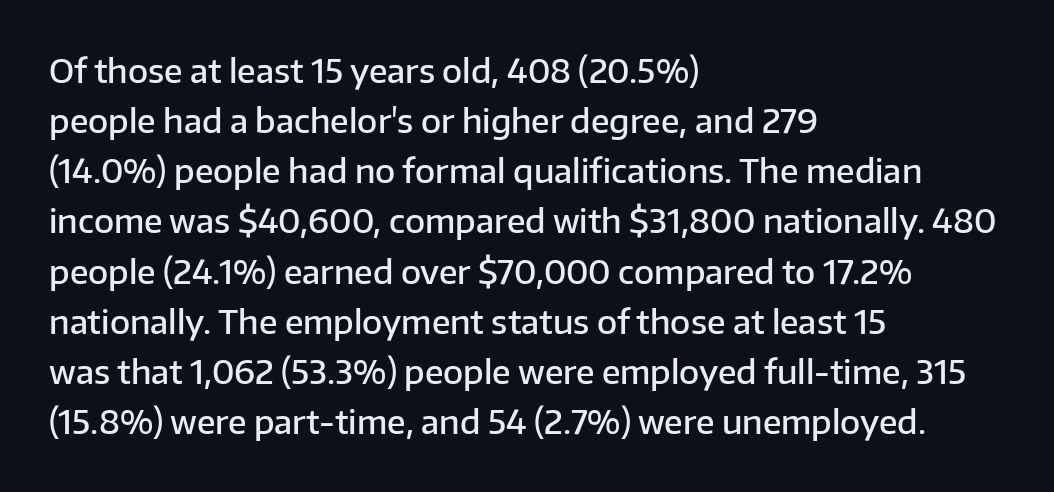
{"serif": "no", "italic": "no", "bold": "semi", "weight": "semibold", "width": "normal", "stroke_contrast": "low", "x_height": "medium", "monospaced": "no", "underline": "no", "align": "left", "line_spacing": "normal", "line_spacing_ratio": 1.52, "letter_spacing": "normal", "letter_spacing_em": 0.0, "glyph_px": 33}
